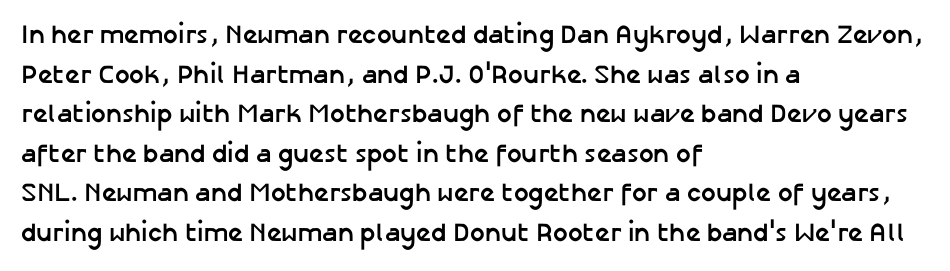
The image shows 26 px bold type, upright; set left-aligned, normal line spacing (1.52x), normal letter spacing, not underlined.
